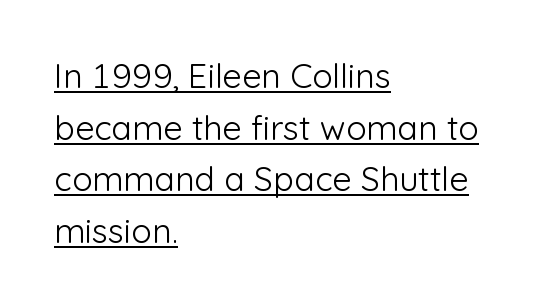
{"serif": "no", "italic": "no", "bold": "no", "weight": "light", "width": "normal", "stroke_contrast": "low", "x_height": "medium", "monospaced": "no", "underline": "yes", "align": "left", "line_spacing": "normal", "line_spacing_ratio": 1.52, "letter_spacing": "normal", "letter_spacing_em": 0.0, "glyph_px": 34}
